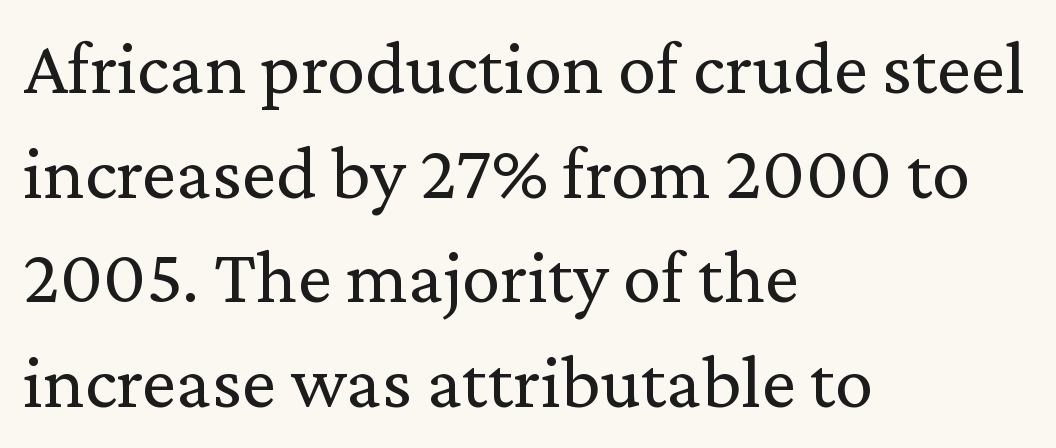
Evenly set lines give the paragraph a standard silhouette. A serif font was chosen for this passage. Is the stroke heavy? The answer is a plain regular-or-lighter. Does extra space separate the letters? No, they use regular spacing. Ordinary non-slanted type is in use. You could not count columns in this text — the font is proportionally spaced.
